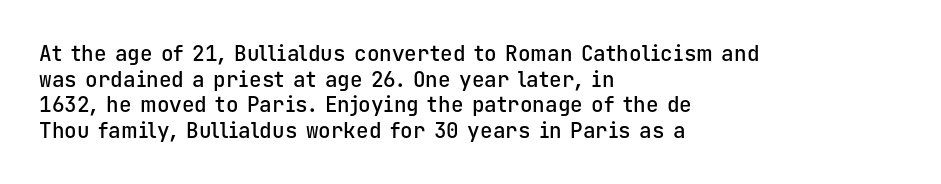
{"italic": "no", "bold": "semi", "underline": "no", "align": "left", "line_spacing_ratio": 1.22, "letter_spacing": "normal", "letter_spacing_em": 0.0, "glyph_px": 21}
